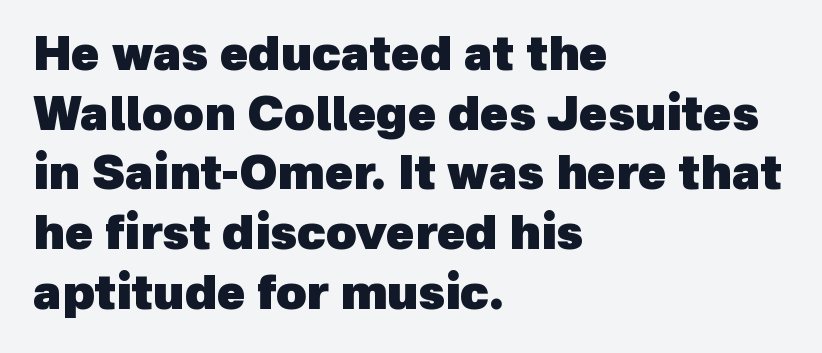
{"serif": "no", "bold": "yes", "weight": "heavy", "width": "normal", "x_height": "medium", "monospaced": "no", "underline": "no", "align": "left", "line_spacing": "normal", "line_spacing_ratio": 1.27, "letter_spacing": "normal", "letter_spacing_em": 0.0, "glyph_px": 47}
